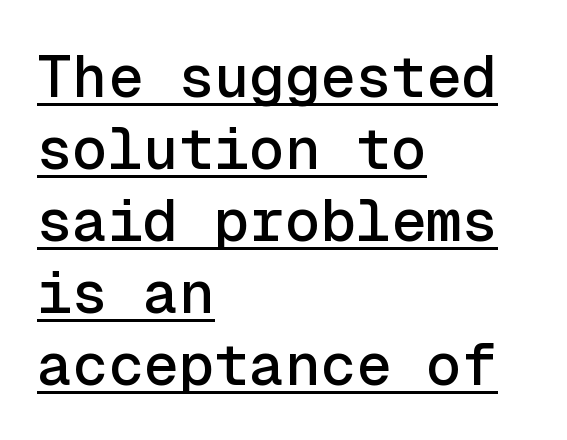
Q: Is the text italic (slanted)? A: No, it is upright.
Q: Is the typeface a serif or a sans-serif typeface? A: Sans-serif.
Q: Is the text underlined? A: Yes.
Q: How is the paragraph aligned? A: Left-aligned.
Q: Is the spacing between letters normal or unusually wide? A: Normal.
Q: Width (condensed, normal, or wide)? A: Normal.
Q: x-height? A: Medium.
Q: Monospaced? A: Yes.
